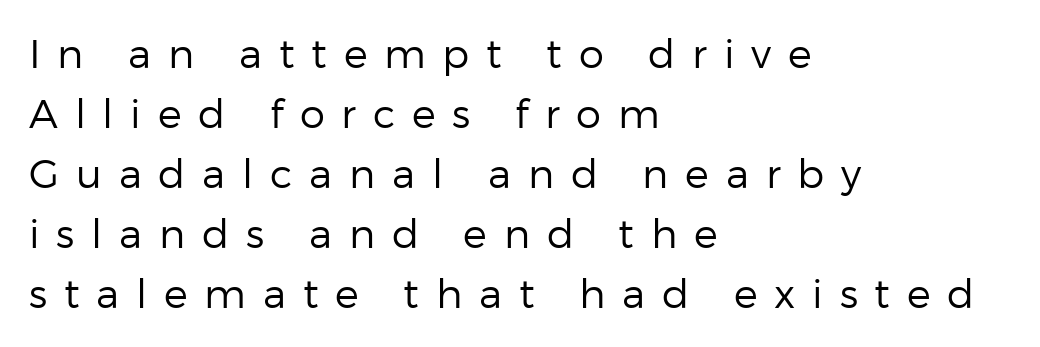
{"serif": "no", "italic": "no", "bold": "no", "weight": "regular", "width": "normal", "stroke_contrast": "low", "x_height": "medium", "monospaced": "no", "underline": "no", "align": "left", "line_spacing": "normal", "line_spacing_ratio": 1.5, "letter_spacing": "wide", "letter_spacing_em": 0.42, "glyph_px": 40}
